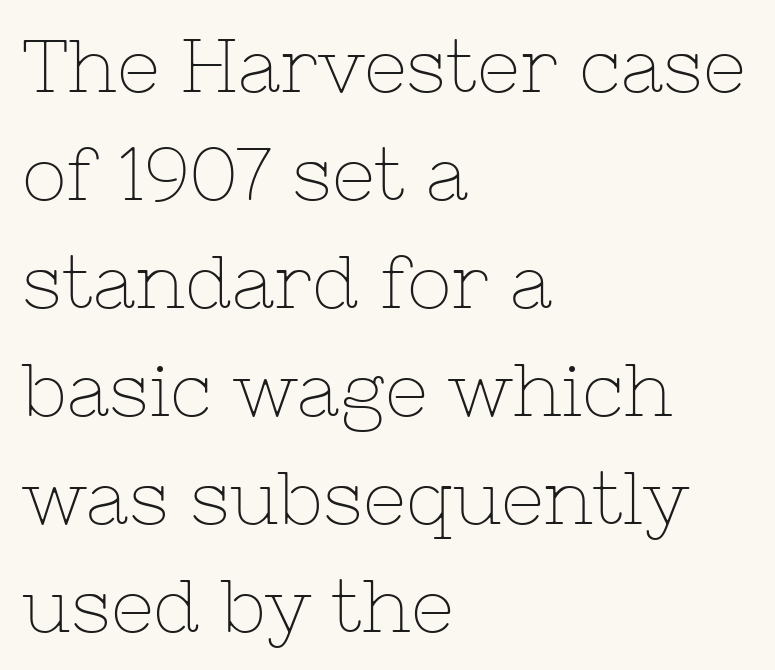
Q: Is the text bold? A: No.
Q: Is the text italic (slanted)? A: No, it is upright.
Q: Is the typeface a serif or a sans-serif typeface? A: Serif.
Q: Is the text underlined? A: No.
Q: How is the paragraph aligned? A: Left-aligned.
Q: Is the spacing between letters normal or unusually wide? A: Normal.
Q: Is the spacing between lines tight, normal or loose? A: Normal.
Q: Width (condensed, normal, or wide)? A: Normal.
Q: Stroke contrast? A: Low.
Q: x-height? A: Medium.
Q: Monospaced? A: No.
